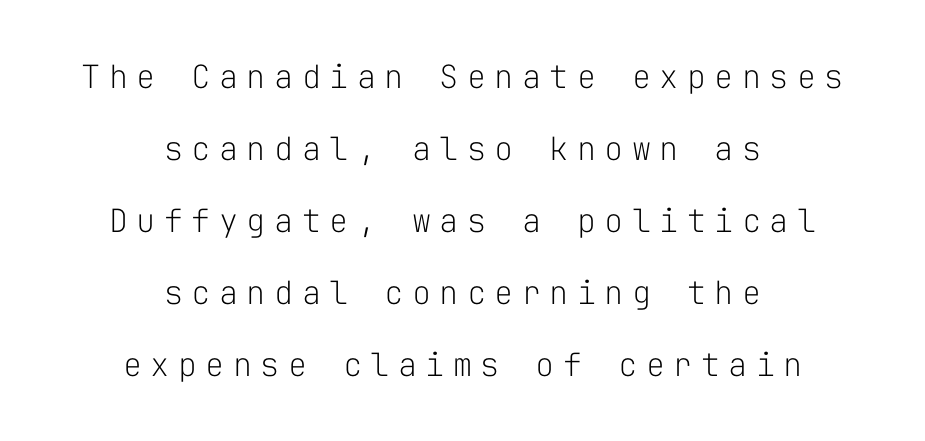
The block of text is sparse from top to bottom, with ample space between rows. Words appear elongated and porous because spacing is wide. The lines are quadded center. The designer went with a sans here, leaving each stem footless.
